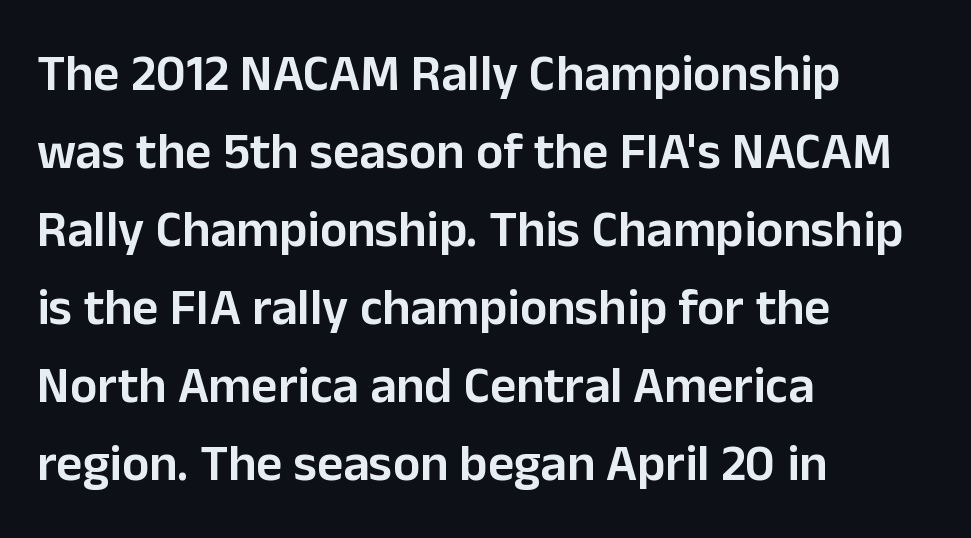
Q: Is the text bold? A: Semi-bold.
Q: Is the text italic (slanted)? A: No, it is upright.
Q: Is the typeface a serif or a sans-serif typeface? A: Sans-serif.
Q: Is the text underlined? A: No.
Q: How is the paragraph aligned? A: Left-aligned.
Q: Is the spacing between letters normal or unusually wide? A: Normal.
Q: Is the spacing between lines tight, normal or loose? A: Normal.
Q: Width (condensed, normal, or wide)? A: Normal.
Q: Stroke contrast? A: Low.
Q: x-height? A: Medium.
Q: Monospaced? A: No.
